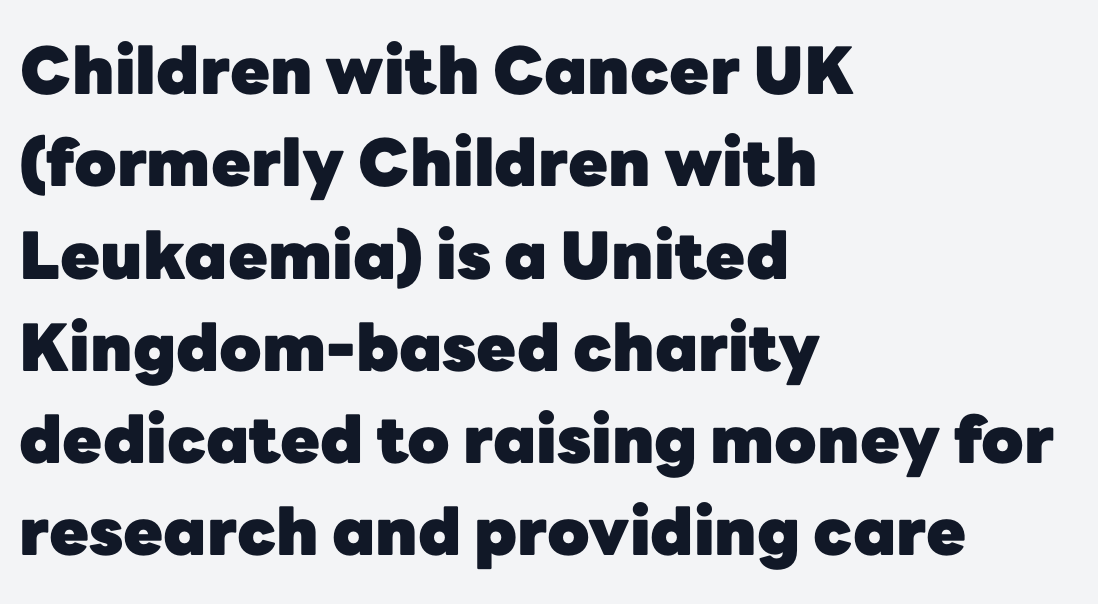
{"serif": "no", "italic": "no", "bold": "yes", "weight": "heavy", "width": "normal", "stroke_contrast": "low", "x_height": "medium", "monospaced": "no", "underline": "no", "align": "left", "line_spacing": "normal", "line_spacing_ratio": 1.42, "letter_spacing": "normal", "letter_spacing_em": 0.0, "glyph_px": 65}
